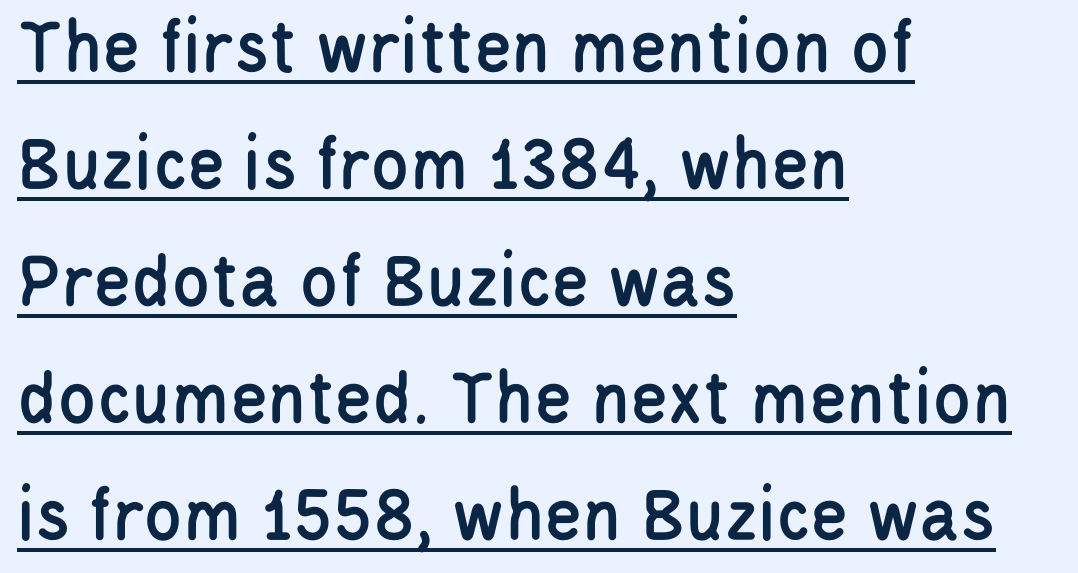
The image shows 78 px condensed sans-serif type, upright; set left-aligned, normal line spacing (1.5x), normal letter spacing, underlined; low stroke contrast and a large x-height.
